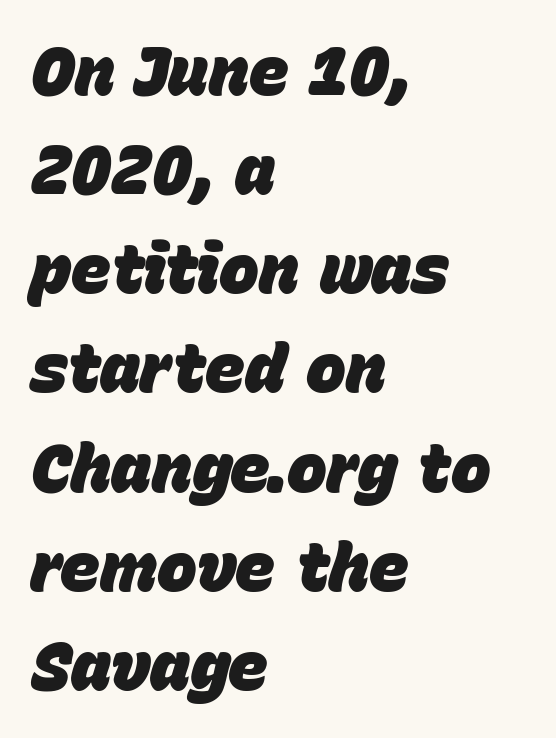
The image shows 67 px heavy type, italic (leaning right); set left-aligned, normal line spacing (1.48x), normal letter spacing, not underlined; low stroke contrast and a large x-height.
